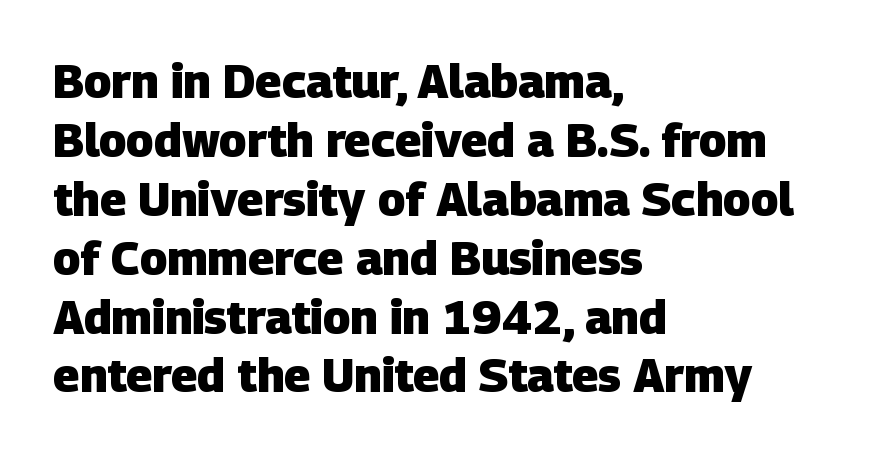
The image shows 46 px heavy sans-serif type; set left-aligned, normal line spacing (1.28x), normal letter spacing, not underlined; low stroke contrast and a large x-height.
